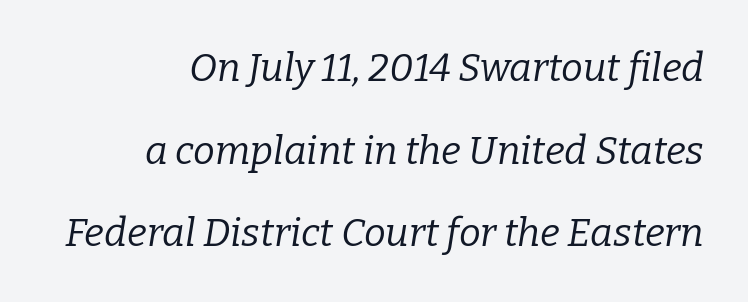
The image shows 39 px regular-weight serif type, italic (leaning right); set right-aligned, loose line spacing (2.12x), normal letter spacing, not underlined; low stroke contrast and a medium x-height.
